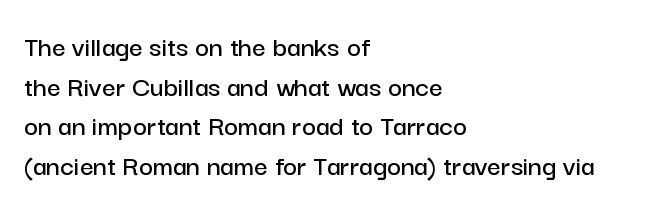
{"serif": "no", "italic": "no", "width": "normal", "stroke_contrast": "low", "x_height": "medium", "monospaced": "no", "underline": "no", "align": "left", "line_spacing": "normal", "line_spacing_ratio": 1.32, "letter_spacing": "normal", "letter_spacing_em": 0.0, "glyph_px": 30}
